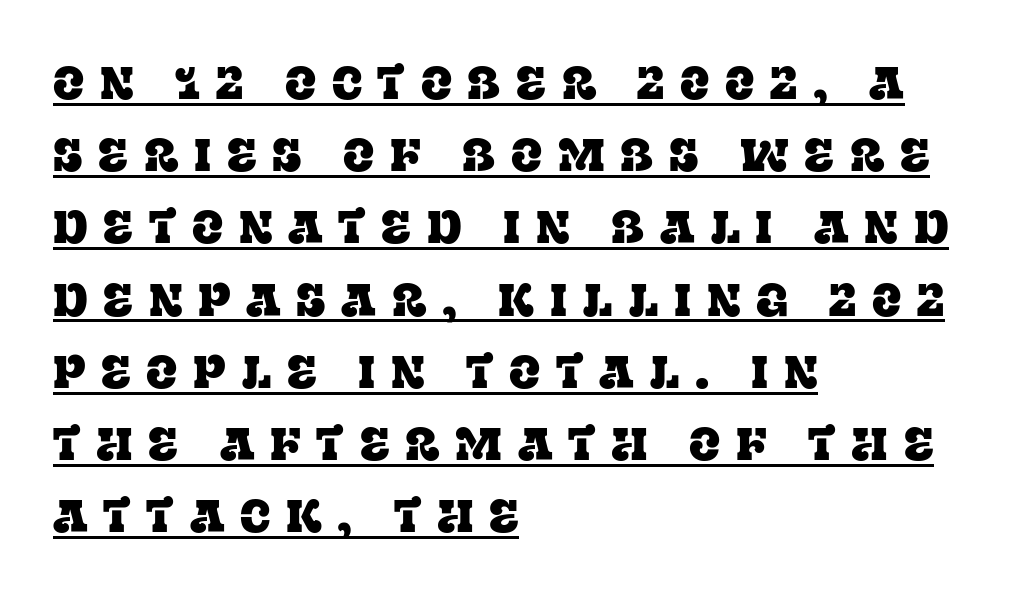
Q: Is the text italic (slanted)? A: No, it is upright.
Q: Is the typeface a serif or a sans-serif typeface? A: Serif.
Q: Is the text underlined? A: Yes.
Q: How is the paragraph aligned? A: Left-aligned.
Q: Is the spacing between letters normal or unusually wide? A: Unusually wide.
Q: Is the spacing between lines tight, normal or loose? A: Normal.
Q: Width (condensed, normal, or wide)? A: Normal.
Q: Stroke contrast? A: Low.
Q: x-height? A: Large.
Q: Monospaced? A: No.
